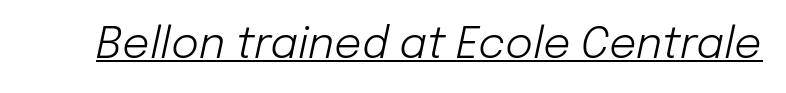
The letterforms sit at book weight or below. The lettering tilts uniformly, giving the passage an italic look. The rendering uses natural spacing where letterforms have individual widths. Does extra space separate the letters? No, they use regular spacing. Students, observe the line beneath the letters — that is underlining.
